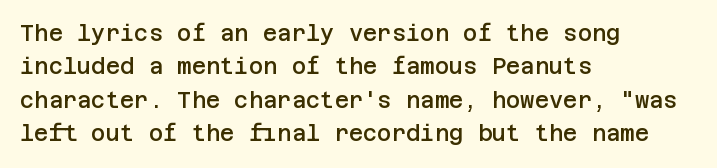
{"italic": "no", "bold": "semi", "underline": "no", "align": "left", "line_spacing": "normal", "line_spacing_ratio": 1.52, "letter_spacing": "normal", "letter_spacing_em": 0.0, "glyph_px": 22}
